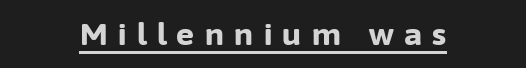
The image shows 30 px bold sans-serif type, upright; set centered, unusually wide letter spacing (+0.35 em), underlined; low stroke contrast and a medium x-height.
